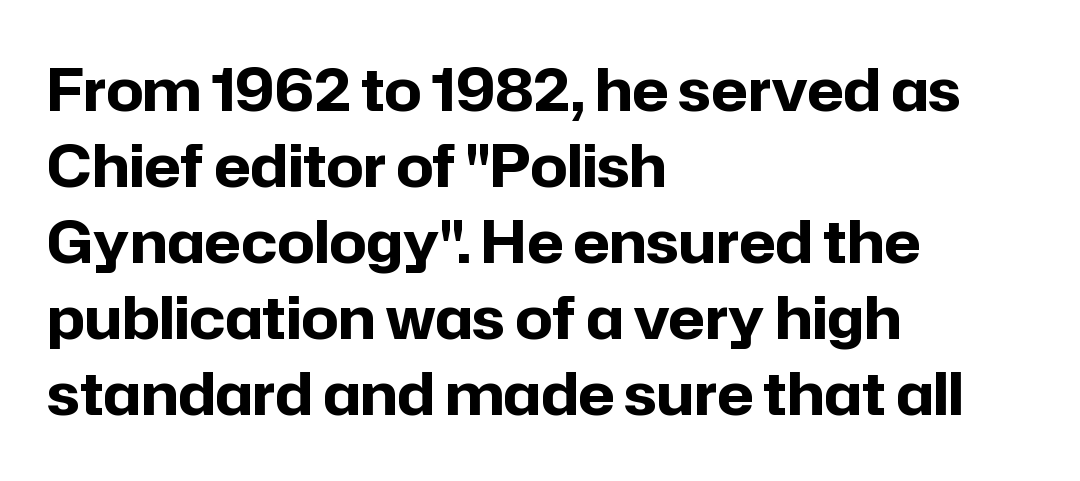
Q: Is the text bold? A: Yes.
Q: Is the text italic (slanted)? A: No, it is upright.
Q: Is the typeface a serif or a sans-serif typeface? A: Sans-serif.
Q: Is the text underlined? A: No.
Q: How is the paragraph aligned? A: Left-aligned.
Q: Is the spacing between letters normal or unusually wide? A: Normal.
Q: Is the spacing between lines tight, normal or loose? A: Normal.
Q: Width (condensed, normal, or wide)? A: Normal.
Q: Stroke contrast? A: Low.
Q: x-height? A: Medium.
Q: Monospaced? A: No.
